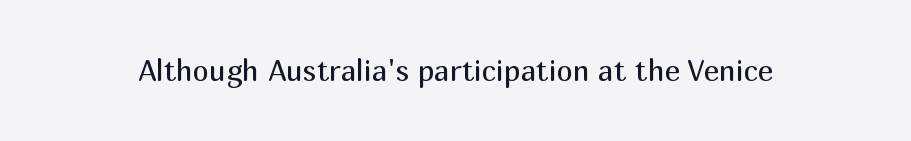
The letters sit at their default tracking, neither squeezed nor spread. The strokes carry an ordinary text weight at most. Is this a fixed-width face? No — the glyphs have proportional, varying widths. You can tell from the bare stems that sans-serif type was used. No word sits above an underline. Do the letters lean? They stand straight.
